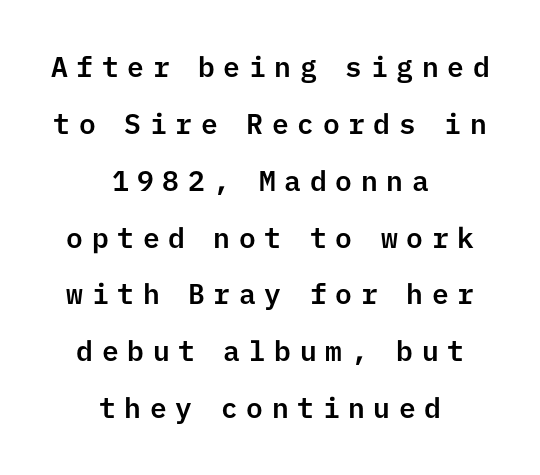
Q: Is the text italic (slanted)? A: No, it is upright.
Q: Is the typeface a serif or a sans-serif typeface? A: Sans-serif.
Q: Is the text underlined? A: No.
Q: How is the paragraph aligned? A: Centered.
Q: Is the spacing between letters normal or unusually wide? A: Unusually wide.
Q: Is the spacing between lines tight, normal or loose? A: Loose.
Q: Width (condensed, normal, or wide)? A: Normal.
Q: Stroke contrast? A: Low.
Q: x-height? A: Medium.
Q: Monospaced? A: Yes.
